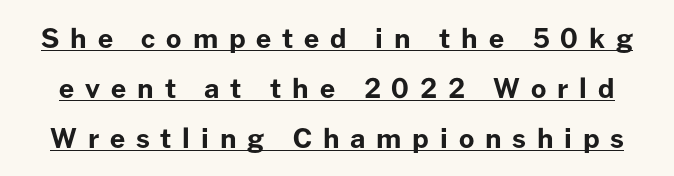
{"italic": "no", "bold": "yes", "underline": "yes", "line_spacing_ratio": 1.85, "letter_spacing": "wide", "letter_spacing_em": 0.4, "glyph_px": 27}
